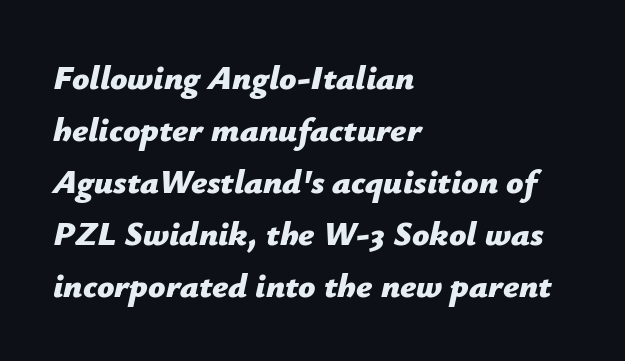
{"italic": "yes", "lean": "right", "slant_degrees": 12, "bold": "yes", "weight": "bold", "width": "normal", "stroke_contrast": "low", "x_height": "medium", "monospaced": "no", "underline": "no", "align": "left", "line_spacing": "normal", "line_spacing_ratio": 1.53, "letter_spacing": "normal", "letter_spacing_em": 0.0, "glyph_px": 34}
